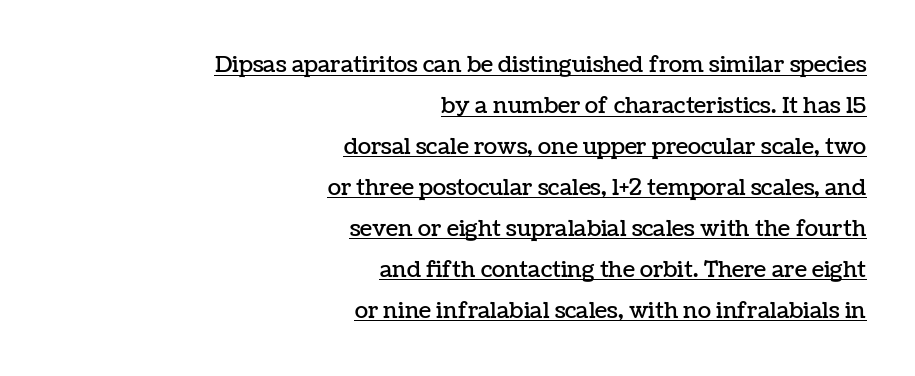
Q: Is the text italic (slanted)? A: No, it is upright.
Q: Is the text underlined? A: Yes.
Q: How is the paragraph aligned? A: Right-aligned.
Q: Is the spacing between letters normal or unusually wide? A: Normal.
